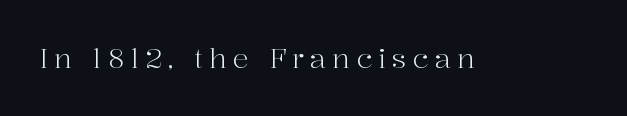
Designer's note — italics off, roman on. The letters are spread apart with noticeably loose tracking. These glyphs show unthickened strokes, regular width or finer. The glyphs are unaccompanied by any horizontal stroke below them.
